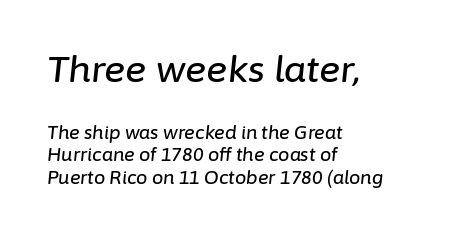
Q: Is the text italic (slanted)? A: Yes, it leans right by about 6 degrees.
Q: Is the text underlined? A: No.
Q: How is the paragraph aligned? A: Left-aligned.
Q: Is the spacing between letters normal or unusually wide? A: Normal.
Q: Is the spacing between lines tight, normal or loose? A: Normal.
Q: Which block of text is set in a larger size, the first (top) or the second (bottom)? A: The first (top) one.
Q: Width (condensed, normal, or wide)? A: Normal.
Q: Stroke contrast? A: Low.
Q: x-height? A: Medium.
Q: Monospaced? A: No.
